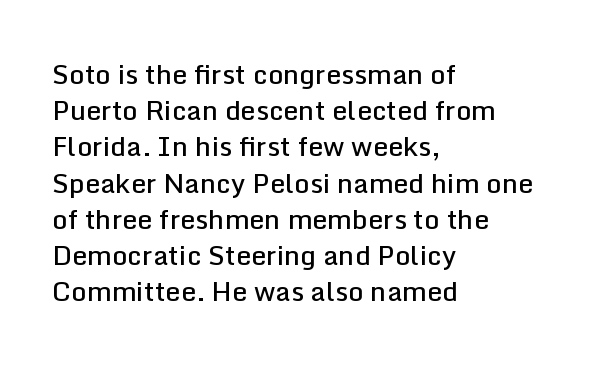
Q: Is the text bold? A: Semi-bold.
Q: Is the text italic (slanted)? A: No, it is upright.
Q: Is the text underlined? A: No.
Q: How is the paragraph aligned? A: Left-aligned.
Q: Is the spacing between letters normal or unusually wide? A: Normal.
Q: Is the spacing between lines tight, normal or loose? A: Normal.
